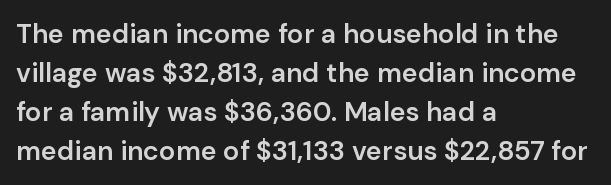
{"italic": "no", "bold": "semi", "underline": "no", "align": "left", "line_spacing": "normal", "line_spacing_ratio": 1.44, "letter_spacing": "normal", "letter_spacing_em": 0.0, "glyph_px": 27}
